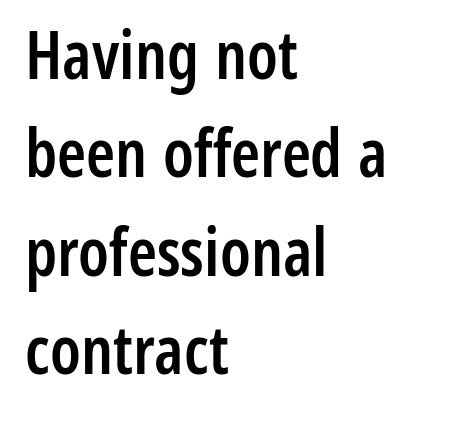
The image shows 66 px semibold, condensed sans-serif type, upright; set left-aligned, normal line spacing (1.49x), normal letter spacing, not underlined; low stroke contrast and a medium x-height.
